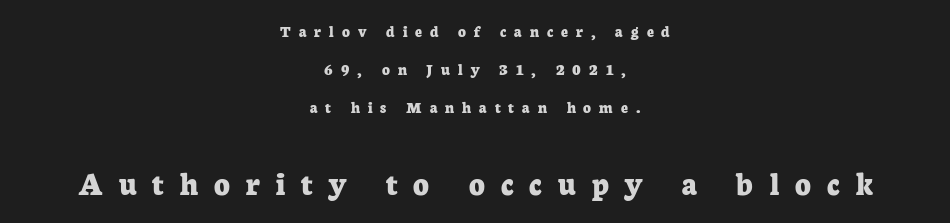
{"serif": "yes", "italic": "no", "bold": "yes", "weight": "bold", "width": "normal", "stroke_contrast": "low", "x_height": "medium", "monospaced": "no", "underline": "no", "align": "center", "line_spacing": "loose", "line_spacing_ratio": 2.23, "letter_spacing": "wide", "letter_spacing_em": 0.47, "larger_block": "second", "size_ratio": 2.0, "glyph_px": 34}
